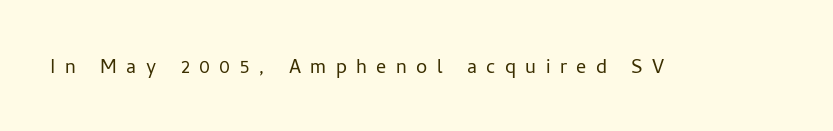
Heft: none added — not bold. Lines of text with bare space underneath. Upright lettering throughout. Here the glyphs are tracked loosely, breaking word shapes into spaced letters.
